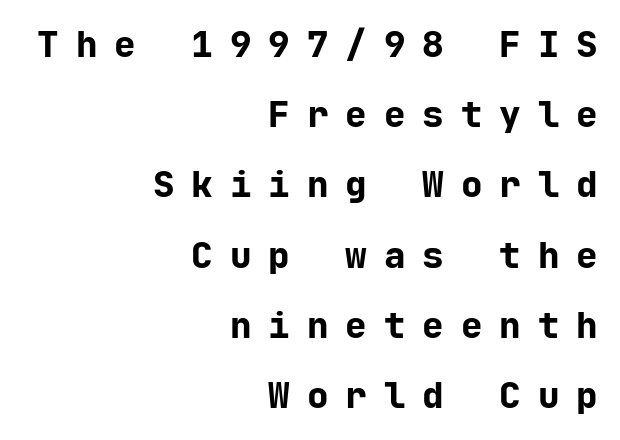
Q: Is the text bold? A: Yes.
Q: Is the text italic (slanted)? A: No, it is upright.
Q: Is the typeface a serif or a sans-serif typeface? A: Sans-serif.
Q: Is the text underlined? A: No.
Q: How is the paragraph aligned? A: Right-aligned.
Q: Is the spacing between letters normal or unusually wide? A: Unusually wide.
Q: Is the spacing between lines tight, normal or loose? A: Loose.
Q: Width (condensed, normal, or wide)? A: Normal.
Q: Stroke contrast? A: Low.
Q: x-height? A: Medium.
Q: Monospaced? A: Yes.
